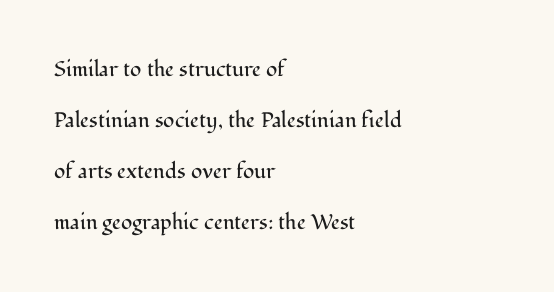
Q: Is the text bold? A: No.
Q: Is the text italic (slanted)? A: No, it is upright.
Q: Is the text underlined? A: No.
Q: How is the paragraph aligned? A: Left-aligned.
Q: Is the spacing between letters normal or unusually wide? A: Normal.
Q: Is the spacing between lines tight, normal or loose? A: Loose.
